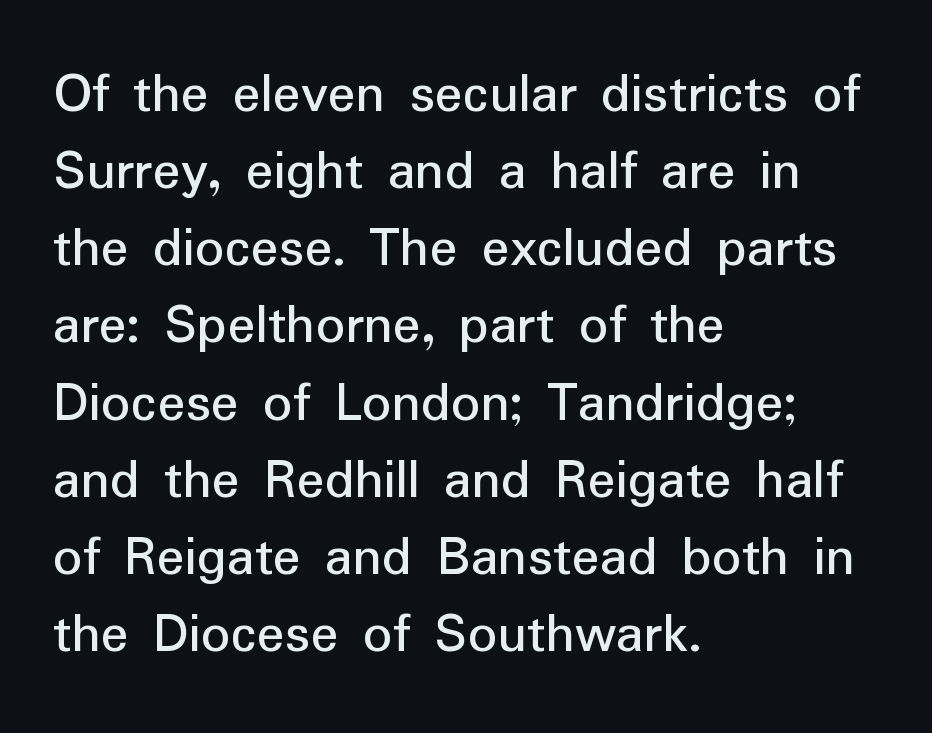
The letters advance in unequal steps, a hallmark of proportional type. Font category for this specimen: sans-serif. This sample uses plain, unmodified letter spacing. Line spacing here is normal. Each row of text sits above clean, open space.
